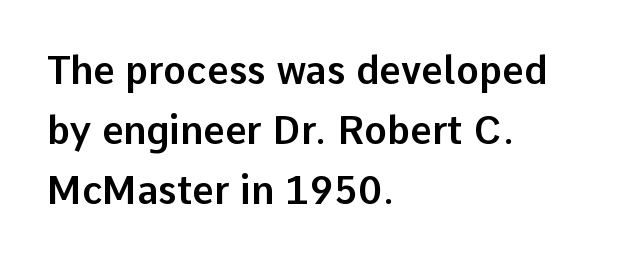
The image shows 38 px sans-serif type, upright; set left-aligned, normal line spacing (1.58x), normal letter spacing, not underlined; low stroke contrast and a medium x-height.
